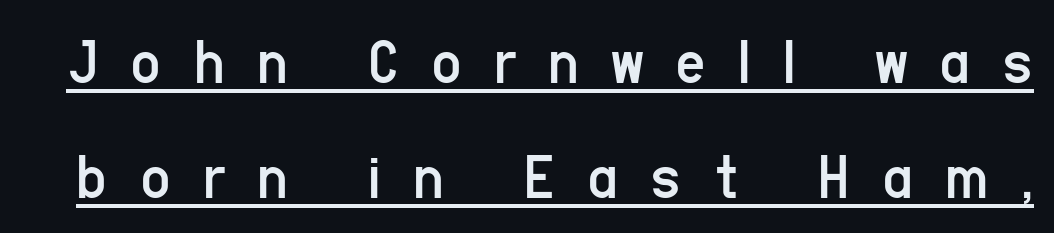
Every character sits straight up, as roman type does. You could not count columns in this text — the font is proportionally spaced. Check the space under the baseline: a stroke is drawn there. Think standard paragraph weight, or any step lighter than that. Glyph-to-glyph distance is far greater than everyday printed text.
